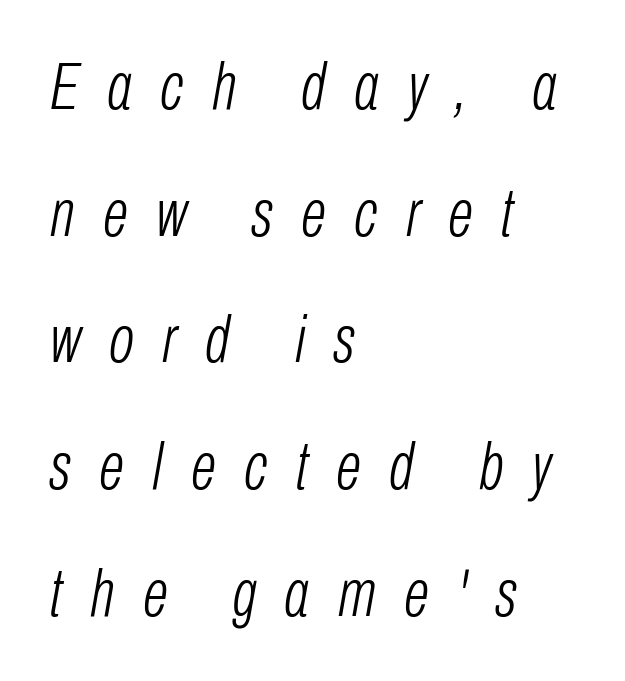
The image shows 67 px light, condensed type, italic (leaning right); set left-aligned, line spacing 1.89x, unusually wide letter spacing (+0.42 em), not underlined; low stroke contrast and a medium x-height.
